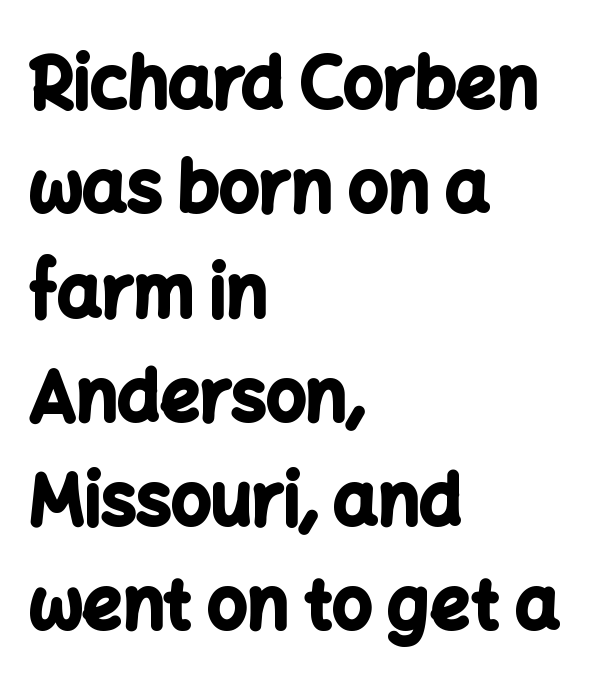
Stroke thickness is high; the sample reads as a true bold. Teacher's note: observe the even left margin — that is flush-left alignment. These lines are rendered in a variable-pitch font. Characters follow at the spacing the type designer built in. Upright lettering throughout.
